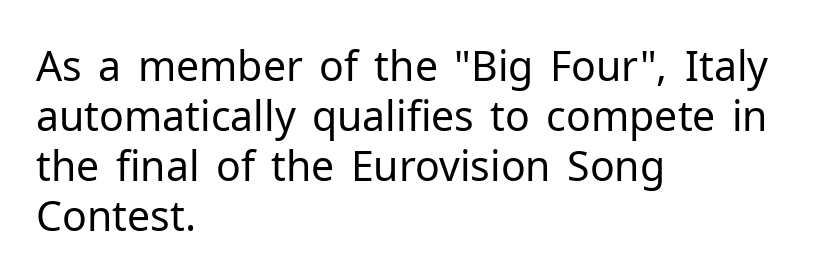
Q: Is the text bold? A: No.
Q: Is the text italic (slanted)? A: No, it is upright.
Q: Is the typeface a serif or a sans-serif typeface? A: Sans-serif.
Q: Is the text underlined? A: No.
Q: How is the paragraph aligned? A: Left-aligned.
Q: Is the spacing between letters normal or unusually wide? A: Normal.
Q: Width (condensed, normal, or wide)? A: Normal.
Q: Stroke contrast? A: Low.
Q: x-height? A: Medium.
Q: Monospaced? A: No.
